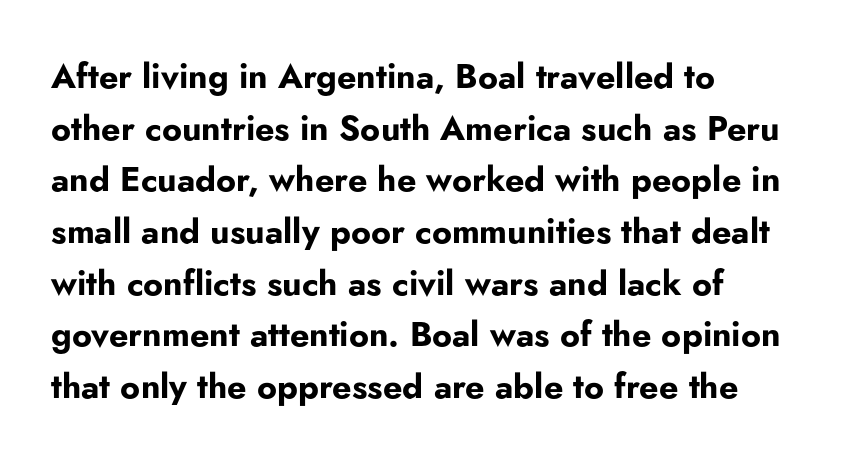
The image shows 34 px bold sans-serif type, upright; set left-aligned, normal line spacing (1.52x), normal letter spacing, not underlined; low stroke contrast and a small x-height.
